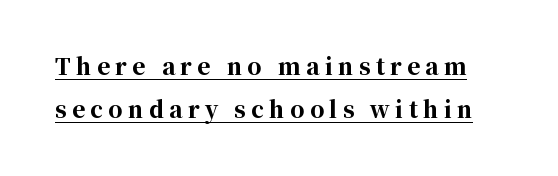
{"italic": "no", "bold": "yes", "underline": "yes", "line_spacing": "loose", "line_spacing_ratio": 1.95, "letter_spacing": "wide", "letter_spacing_em": 0.25, "glyph_px": 22}
